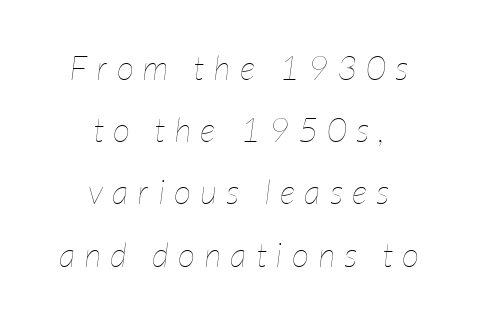
Q: Is the text bold? A: No.
Q: Is the text italic (slanted)? A: Yes, it leans right by about 7 degrees.
Q: Is the text underlined? A: No.
Q: How is the paragraph aligned? A: Centered.
Q: Is the spacing between letters normal or unusually wide? A: Unusually wide.
Q: Width (condensed, normal, or wide)? A: Condensed.
Q: Stroke contrast? A: Low.
Q: x-height? A: Medium.
Q: Monospaced? A: No.
